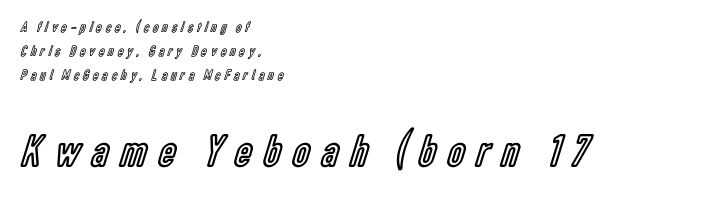
{"width": "condensed", "x_height": "medium", "monospaced": "no", "underline": "no", "align": "left", "line_spacing": "normal", "line_spacing_ratio": 1.61, "letter_spacing": "wide", "letter_spacing_em": 0.27, "larger_block": "second", "size_ratio": 3.07, "glyph_px": 46}
